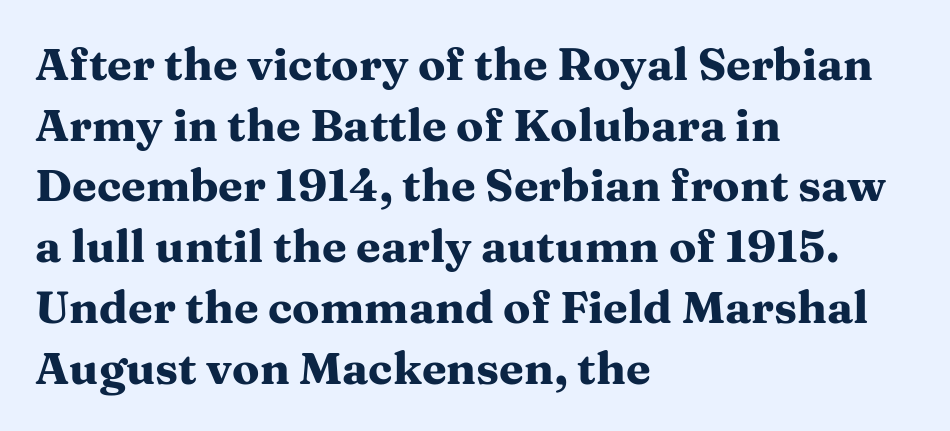
{"serif": "yes", "italic": "no", "bold": "yes", "weight": "heavy", "width": "wide", "stroke_contrast": "medium", "x_height": "medium", "monospaced": "no", "underline": "no", "align": "left", "line_spacing": "normal", "line_spacing_ratio": 1.35, "letter_spacing": "normal", "letter_spacing_em": 0.0, "glyph_px": 45}
